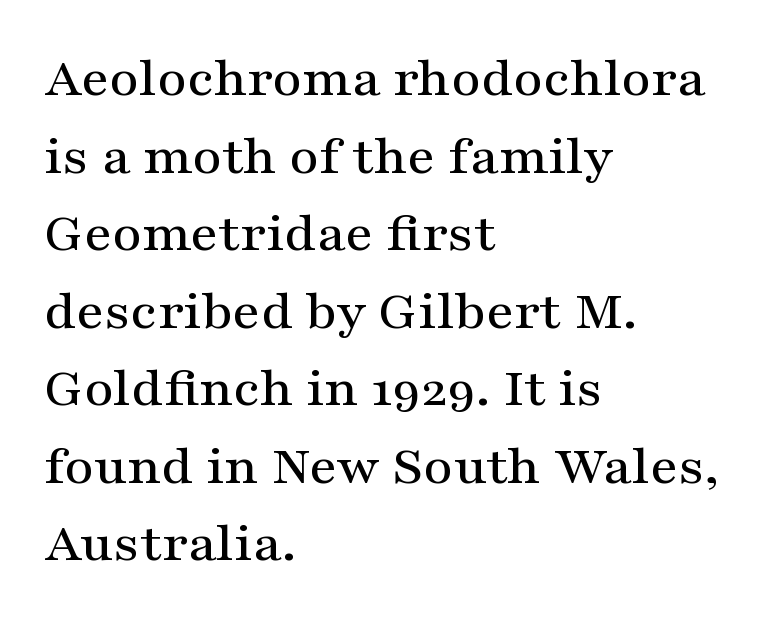
The area under the type is left untouched. Spacing between characters is what you'd get straight out of the box. These lines are rendered in a variable-pitch font. Notice how descenders clear the ascenders below comfortably — that's standard leading.
